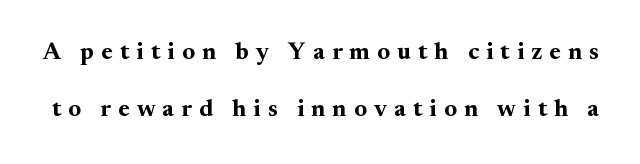
Q: Is the text bold? A: Yes.
Q: Is the text italic (slanted)? A: No, it is upright.
Q: Is the text underlined? A: No.
Q: Is the spacing between letters normal or unusually wide? A: Unusually wide.
Q: Is the spacing between lines tight, normal or loose? A: Loose.
